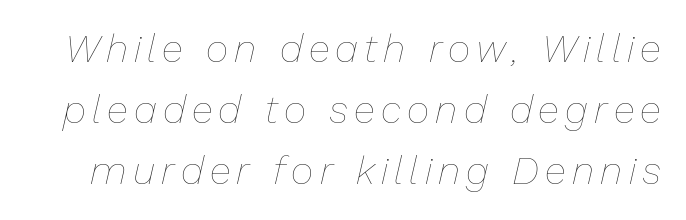
The image shows 39 px thin type, italic (leaning right); set normal line spacing (1.57x), not underlined; low stroke contrast and a medium x-height.
